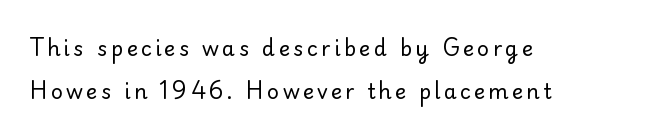
The image shows 21 px text type, upright; set left-aligned, loose line spacing (2.06x), not underlined.
